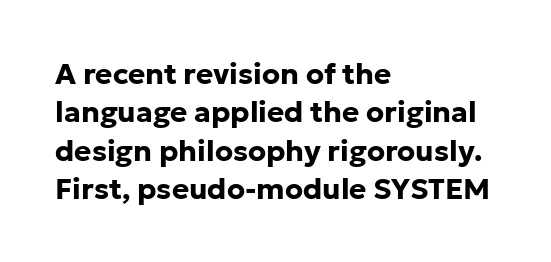
The image shows 29 px bold sans-serif type, upright; set left-aligned, normal line spacing (1.32x), normal letter spacing, not underlined; low stroke contrast and a medium x-height.
